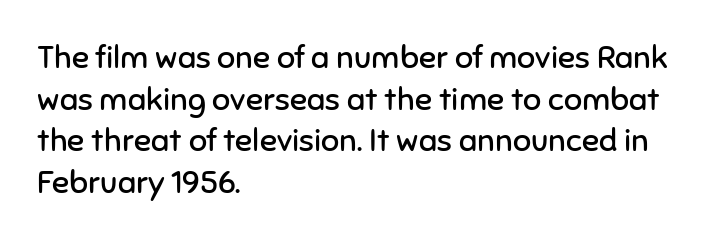
{"serif": "no", "italic": "no", "bold": "no", "weight": "regular", "width": "normal", "stroke_contrast": "low", "x_height": "medium", "monospaced": "no", "underline": "no", "align": "left", "line_spacing": "normal", "line_spacing_ratio": 1.3, "letter_spacing": "normal", "letter_spacing_em": 0.0, "glyph_px": 32}
